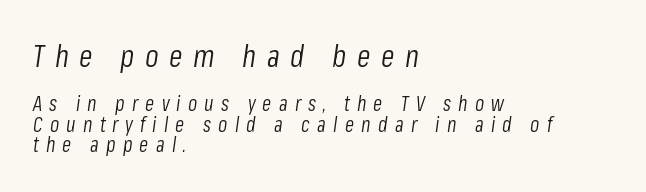
The image shows 31 px light, condensed type, italic (leaning right); set left-aligned, tight line spacing (0.98x), unusually wide letter spacing (+0.34 em), not underlined; the first (top) block is 1.48x larger; low stroke contrast and a medium x-height.
